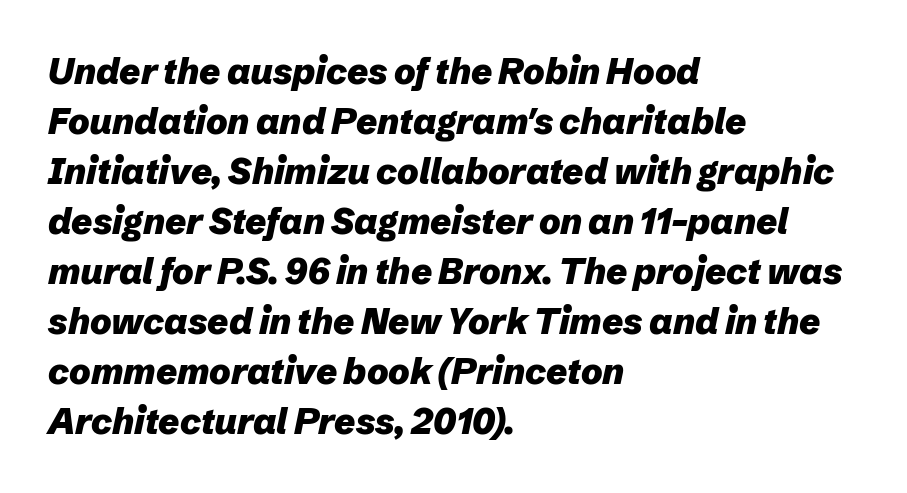
{"italic": "yes", "lean": "right", "slant_degrees": 12, "bold": "yes", "weight": "heavy", "width": "normal", "stroke_contrast": "low", "x_height": "medium", "monospaced": "no", "underline": "no", "align": "left", "line_spacing": "normal", "line_spacing_ratio": 1.39, "letter_spacing": "normal", "letter_spacing_em": 0.0, "glyph_px": 36}
